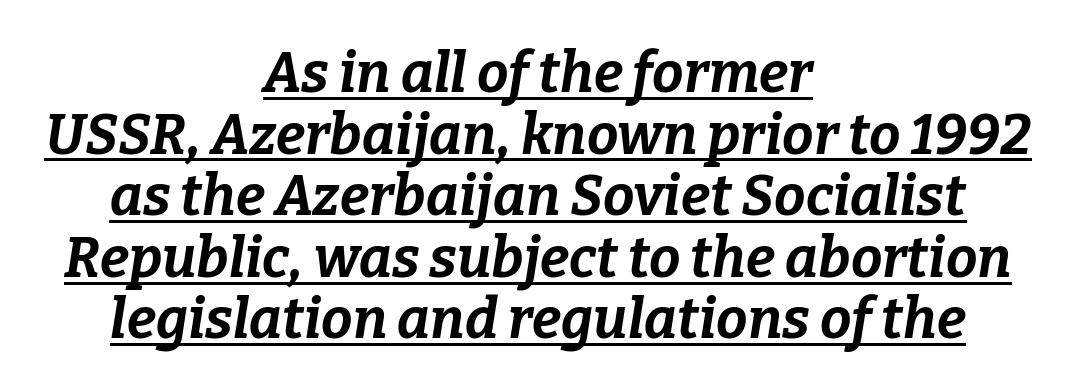
Q: Is the text bold? A: Yes.
Q: Is the text italic (slanted)? A: Yes, it leans right by about 9 degrees.
Q: Is the text underlined? A: Yes.
Q: How is the paragraph aligned? A: Centered.
Q: Is the spacing between letters normal or unusually wide? A: Normal.
Q: Is the spacing between lines tight, normal or loose? A: Tight.
Q: Width (condensed, normal, or wide)? A: Normal.
Q: Stroke contrast? A: Low.
Q: x-height? A: Medium.
Q: Monospaced? A: No.
